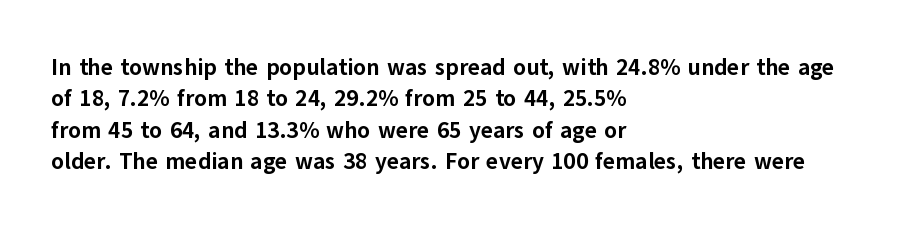
Q: Is the text bold? A: Yes.
Q: Is the text italic (slanted)? A: No, it is upright.
Q: Is the text underlined? A: No.
Q: How is the paragraph aligned? A: Left-aligned.
Q: Is the spacing between letters normal or unusually wide? A: Normal.
Q: Is the spacing between lines tight, normal or loose? A: Normal.
